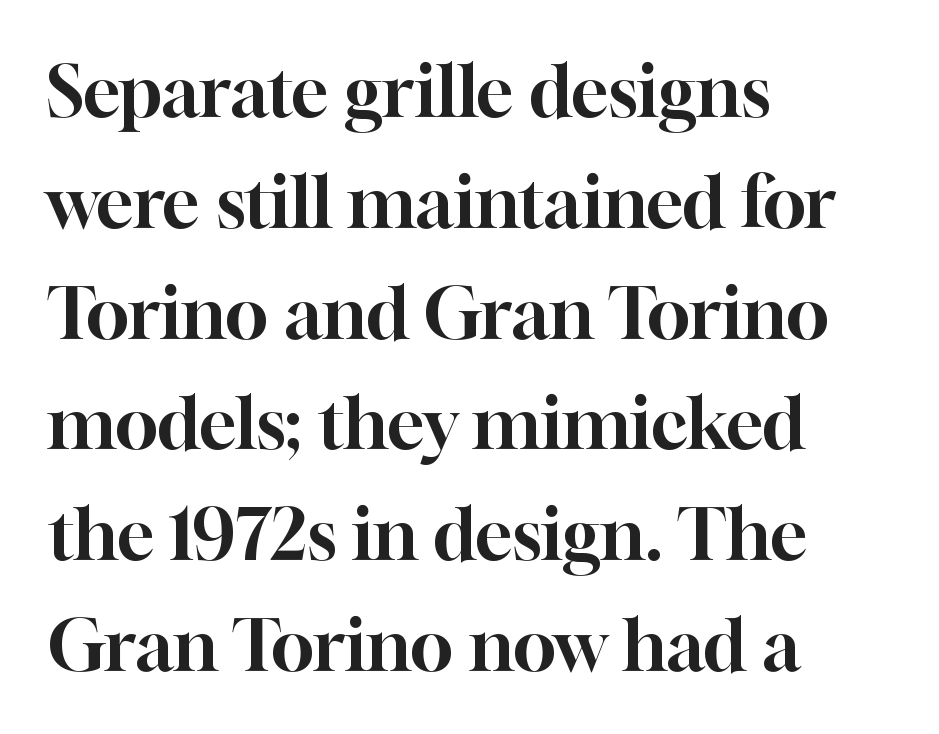
Q: Is the text italic (slanted)? A: No, it is upright.
Q: Is the typeface a serif or a sans-serif typeface? A: Serif.
Q: Is the text underlined? A: No.
Q: How is the paragraph aligned? A: Left-aligned.
Q: Is the spacing between letters normal or unusually wide? A: Normal.
Q: Is the spacing between lines tight, normal or loose? A: Normal.
Q: Width (condensed, normal, or wide)? A: Normal.
Q: Stroke contrast? A: High.
Q: x-height? A: Medium.
Q: Monospaced? A: No.
